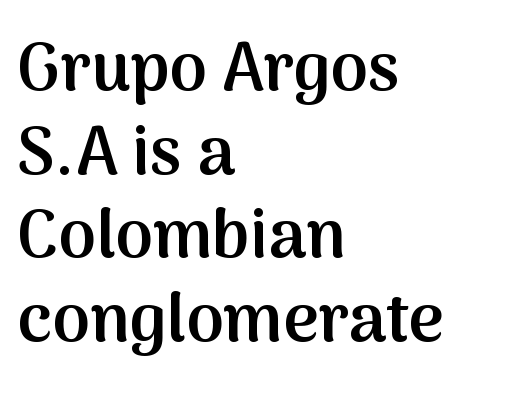
The image shows 68 px semibold sans-serif type, upright; set left-aligned, line spacing 1.23x, normal letter spacing, not underlined; medium stroke contrast and a medium x-height.
